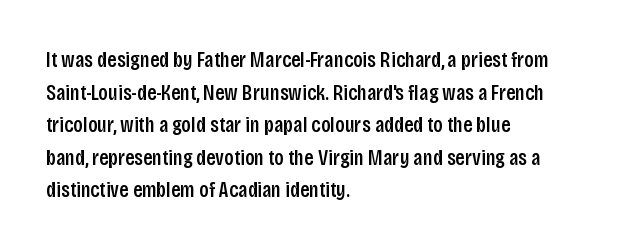
Q: Is the text bold? A: Semi-bold.
Q: Is the text italic (slanted)? A: No, it is upright.
Q: Is the text underlined? A: No.
Q: How is the paragraph aligned? A: Left-aligned.
Q: Is the spacing between letters normal or unusually wide? A: Normal.
Q: Is the spacing between lines tight, normal or loose? A: Normal.
